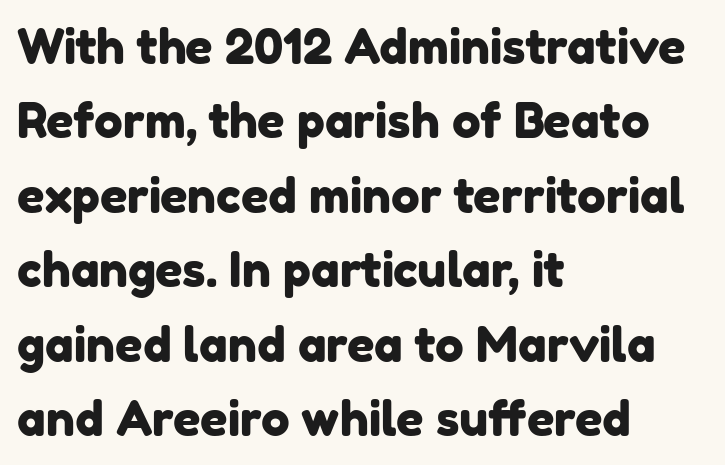
The image shows 48 px sans-serif type; set left-aligned, normal line spacing (1.55x), normal letter spacing, not underlined; low stroke contrast and a medium x-height.
